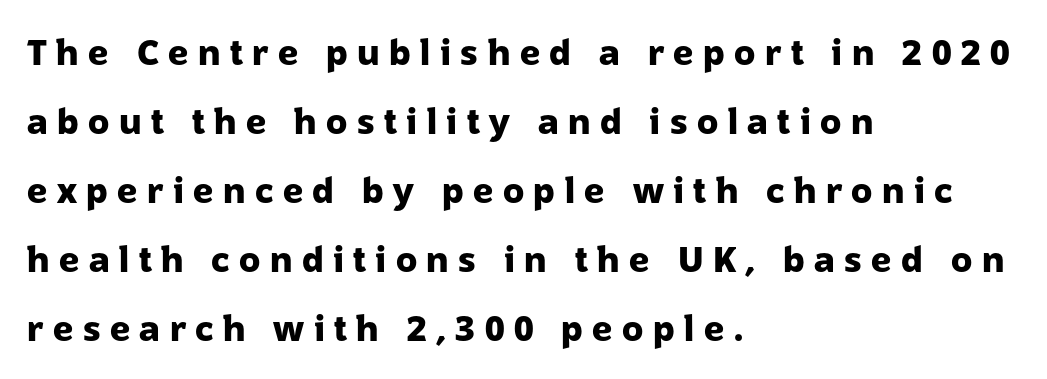
Q: Is the text bold? A: Yes.
Q: Is the text italic (slanted)? A: No, it is upright.
Q: Is the typeface a serif or a sans-serif typeface? A: Sans-serif.
Q: Is the text underlined? A: No.
Q: How is the paragraph aligned? A: Left-aligned.
Q: Is the spacing between letters normal or unusually wide? A: Unusually wide.
Q: Is the spacing between lines tight, normal or loose? A: Loose.
Q: Width (condensed, normal, or wide)? A: Normal.
Q: Stroke contrast? A: Low.
Q: x-height? A: Medium.
Q: Monospaced? A: No.
